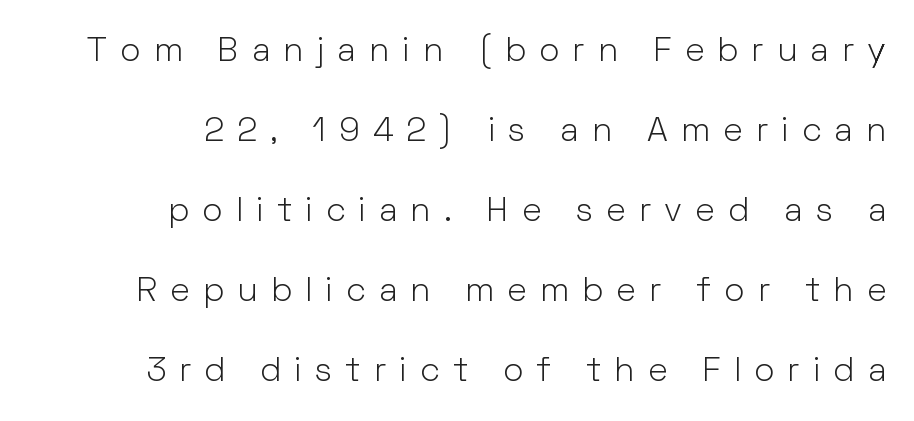
In terms of posture, this sample is upright. Line spacing here is loose. The letterforms sit at book weight or below. Think of a printed novel: that variable character pitch is what you see here.
